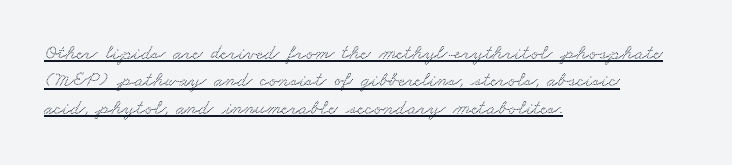
The image shows 21 px text type; set left-aligned, normal line spacing (1.3x), normal letter spacing, underlined.
